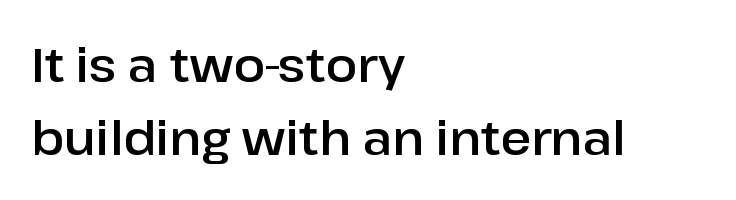
Q: Is the text italic (slanted)? A: No, it is upright.
Q: Is the typeface a serif or a sans-serif typeface? A: Sans-serif.
Q: Is the text underlined? A: No.
Q: How is the paragraph aligned? A: Left-aligned.
Q: Is the spacing between letters normal or unusually wide? A: Normal.
Q: Is the spacing between lines tight, normal or loose? A: Normal.
Q: Width (condensed, normal, or wide)? A: Normal.
Q: Stroke contrast? A: Low.
Q: x-height? A: Medium.
Q: Monospaced? A: No.
